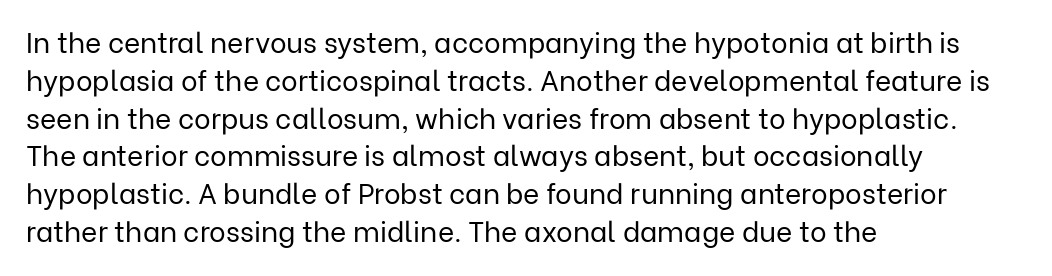
{"serif": "no", "italic": "no", "bold": "no", "weight": "regular", "width": "normal", "stroke_contrast": "low", "x_height": "medium", "monospaced": "no", "underline": "no", "align": "left", "line_spacing": "normal", "line_spacing_ratio": 1.35, "letter_spacing": "normal", "letter_spacing_em": 0.0, "glyph_px": 28}
